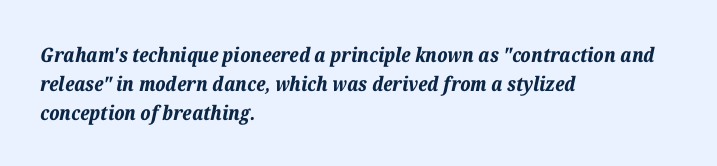
The image shows 20 px bold type, italic (leaning right); set left-aligned, normal line spacing (1.44x), normal letter spacing, not underlined.
